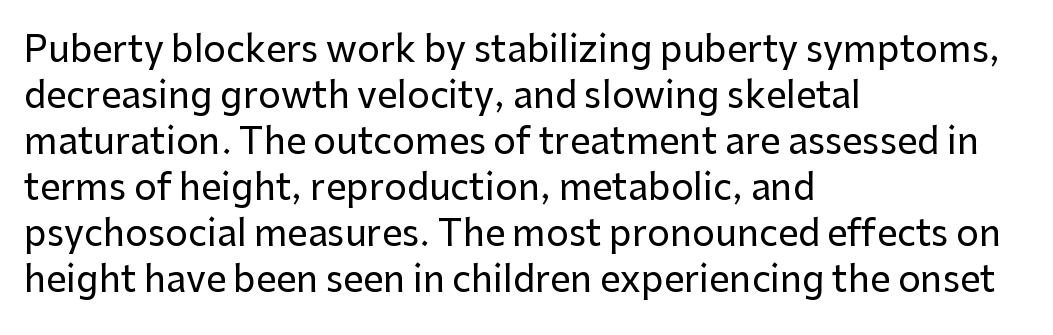
Q: Is the text italic (slanted)? A: No, it is upright.
Q: Is the typeface a serif or a sans-serif typeface? A: Sans-serif.
Q: Is the text underlined? A: No.
Q: How is the paragraph aligned? A: Left-aligned.
Q: Is the spacing between letters normal or unusually wide? A: Normal.
Q: Is the spacing between lines tight, normal or loose? A: Normal.
Q: Width (condensed, normal, or wide)? A: Normal.
Q: Stroke contrast? A: Low.
Q: x-height? A: Medium.
Q: Monospaced? A: No.
